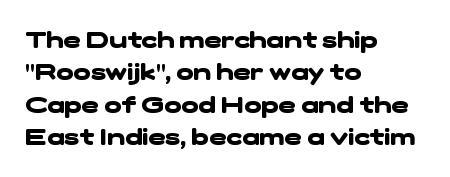
{"bold": "yes", "underline": "no", "align": "left", "line_spacing": "normal", "line_spacing_ratio": 1.41, "letter_spacing": "normal", "letter_spacing_em": 0.0, "glyph_px": 23}
